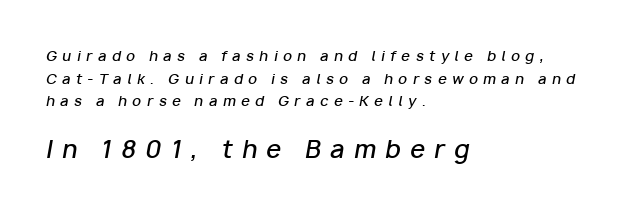
Q: Is the text bold? A: Semi-bold.
Q: Is the text italic (slanted)? A: Yes, it leans right by about 10 degrees.
Q: Is the text underlined? A: No.
Q: How is the paragraph aligned? A: Left-aligned.
Q: Is the spacing between letters normal or unusually wide? A: Unusually wide.
Q: Is the spacing between lines tight, normal or loose? A: Normal.
Q: Which block of text is set in a larger size, the first (top) or the second (bottom)? A: The second (bottom) one.
